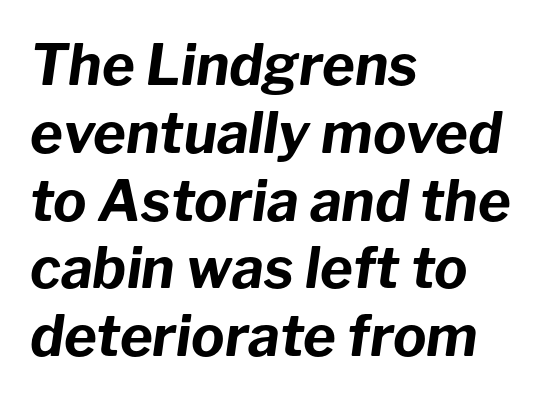
Q: Is the text bold? A: Yes.
Q: Is the text italic (slanted)? A: Yes, it leans right by about 8 degrees.
Q: Is the text underlined? A: No.
Q: How is the paragraph aligned? A: Left-aligned.
Q: Is the spacing between letters normal or unusually wide? A: Normal.
Q: Width (condensed, normal, or wide)? A: Normal.
Q: Stroke contrast? A: Low.
Q: x-height? A: Medium.
Q: Monospaced? A: No.
